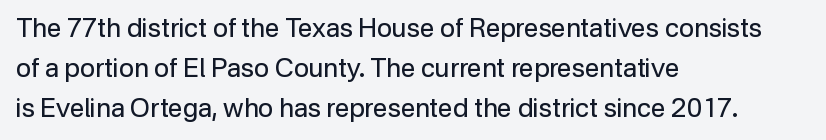
Descender tails drop into unmarked territory. Stroke mass is kept to a normal reading level or below. Default kerning and tracking; the words read as compact shapes. Teacher's note: observe the even left margin — that is flush-left alignment.
